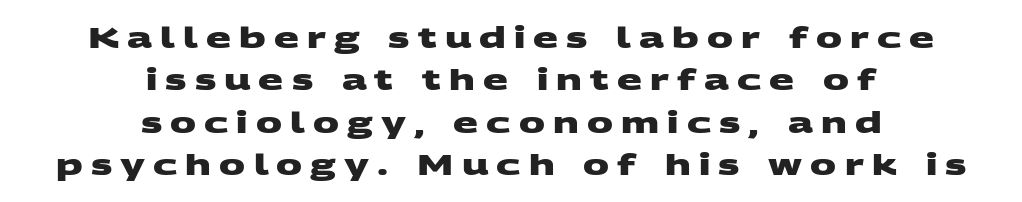
Q: Is the text bold? A: Yes.
Q: Is the typeface a serif or a sans-serif typeface? A: Sans-serif.
Q: Is the text underlined? A: No.
Q: How is the paragraph aligned? A: Centered.
Q: Is the spacing between letters normal or unusually wide? A: Unusually wide.
Q: Is the spacing between lines tight, normal or loose? A: Normal.
Q: Width (condensed, normal, or wide)? A: Wide.
Q: Stroke contrast? A: Medium.
Q: x-height? A: Large.
Q: Monospaced? A: No.
